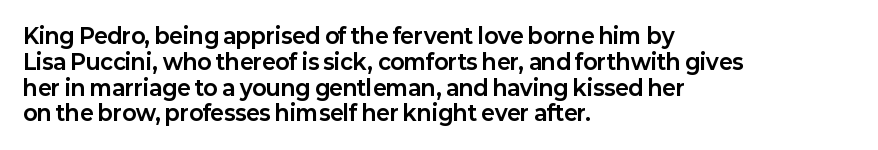
{"italic": "no", "bold": "yes", "underline": "no", "align": "left", "line_spacing_ratio": 1.23, "letter_spacing": "normal", "letter_spacing_em": 0.0, "glyph_px": 21}
